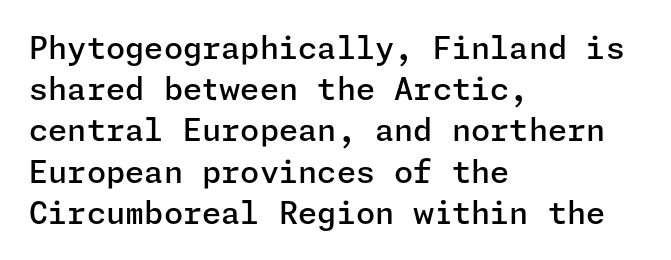
The image shows 31 px semibold sans-serif type, upright; set left-aligned, normal line spacing (1.33x), normal letter spacing, not underlined; low stroke contrast and a medium x-height.
